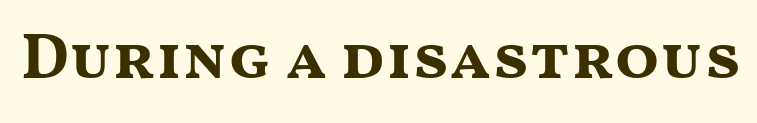
Any mark beneath the type? The region is blank. In terms of weight, the rendering is a true, heavy bold. Posture: straight, roman, zero tilt. A typesetter would call this zero additional tracking.
